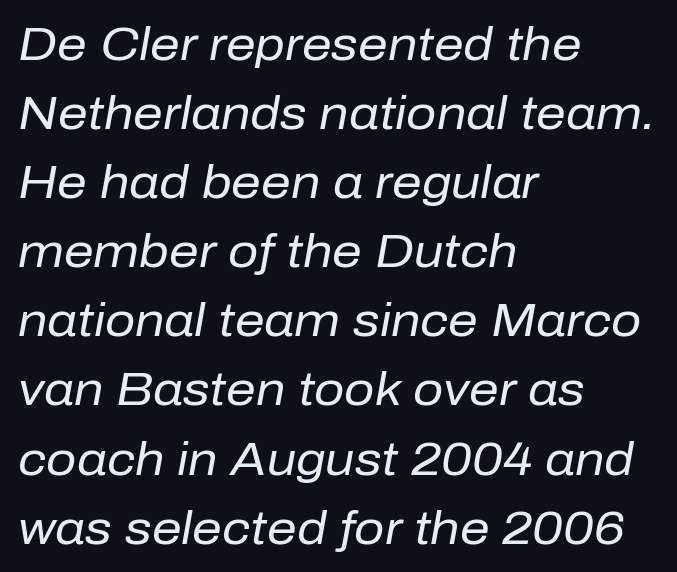
{"italic": "yes", "lean": "right", "slant_degrees": 10, "bold": "no", "weight": "regular", "width": "normal", "stroke_contrast": "low", "x_height": "medium", "monospaced": "no", "underline": "no", "align": "left", "line_spacing": "normal", "line_spacing_ratio": 1.47, "letter_spacing": "normal", "letter_spacing_em": 0.0, "glyph_px": 47}
